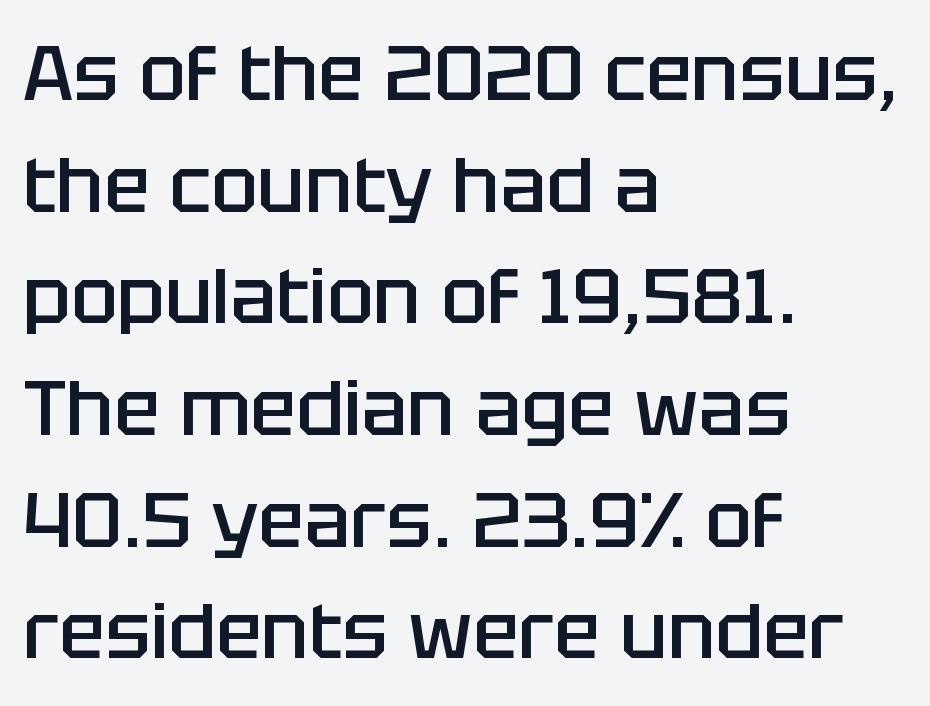
{"serif": "no", "italic": "no", "bold": "semi", "weight": "semibold", "width": "normal", "stroke_contrast": "low", "x_height": "large", "monospaced": "no", "underline": "no", "align": "left", "line_spacing": "normal", "line_spacing_ratio": 1.45, "letter_spacing": "normal", "letter_spacing_em": 0.0, "glyph_px": 77}
